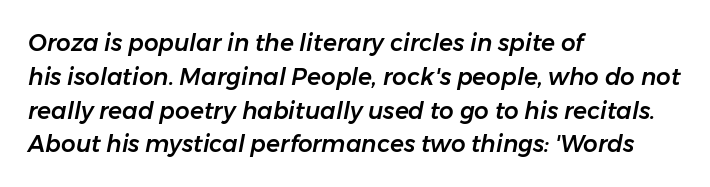
The rag falls on the right side of this text block. Leading: standard. An italicized treatment has been applied to the whole sample. Clear beneath every line of the passage. Between one letter and the next there's only the usual sliver of space.
